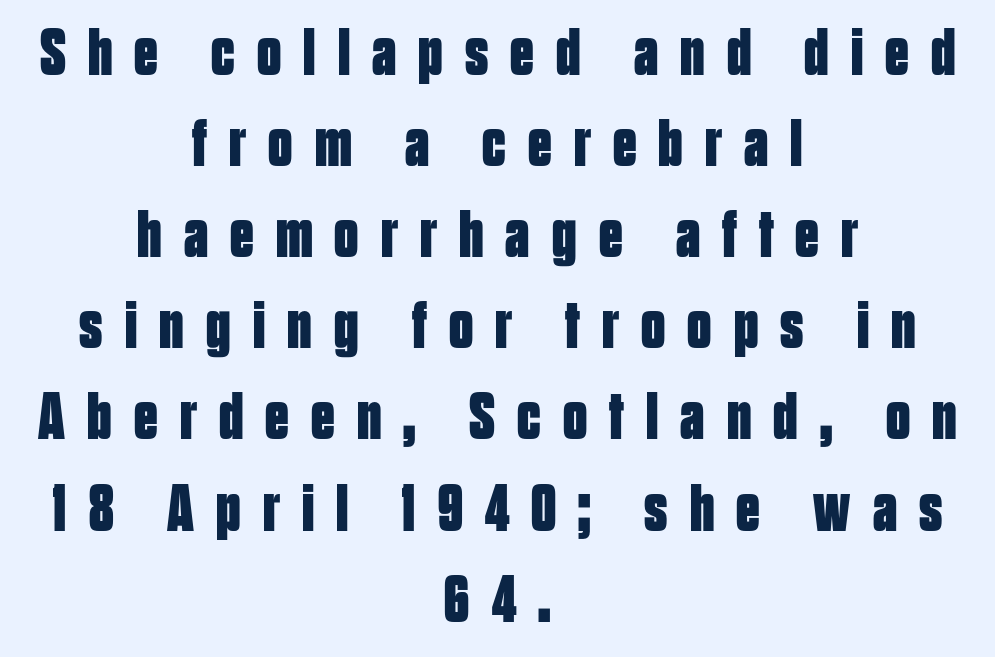
The image shows 67 px bold, condensed sans-serif type, upright; set centered, normal line spacing (1.36x), unusually wide letter spacing (+0.33 em), not underlined; low stroke contrast and a large x-height.
